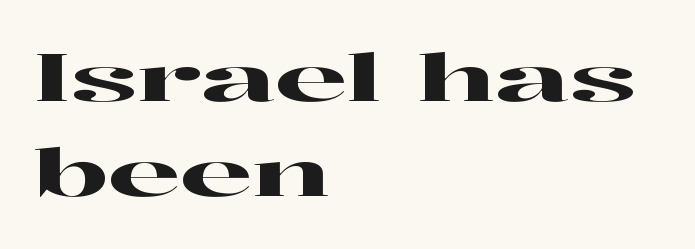
The image shows 65 px wide serif type, upright; set left-aligned, normal line spacing (1.46x), normal letter spacing, not underlined; high stroke contrast and a medium x-height.
